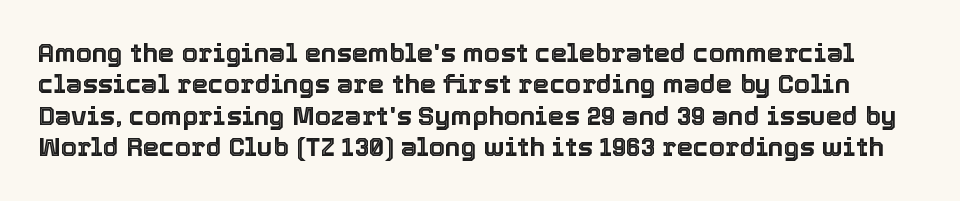
{"italic": "no", "underline": "no", "line_spacing_ratio": 1.21, "letter_spacing": "normal", "letter_spacing_em": 0.0, "glyph_px": 26}
